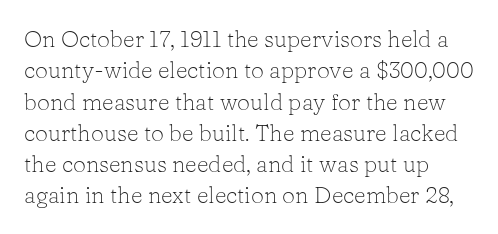
The image shows 23 px text type, upright; set normal line spacing (1.36x), normal letter spacing, not underlined.
